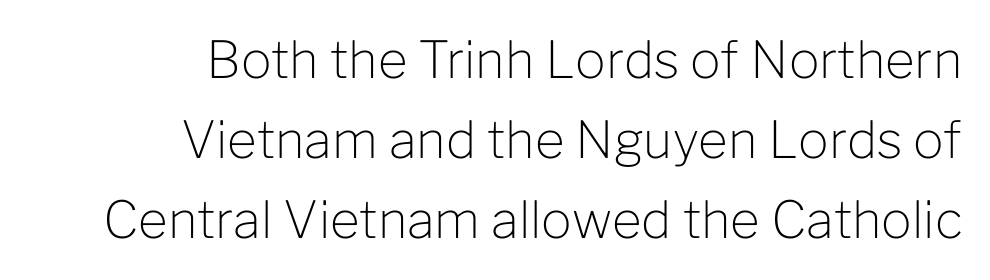
The space directly below the letters is spotless. Weight: in the light-to-regular range. Posture: straight, roman, zero tilt. The rendering uses natural spacing where letterforms have individual widths.
